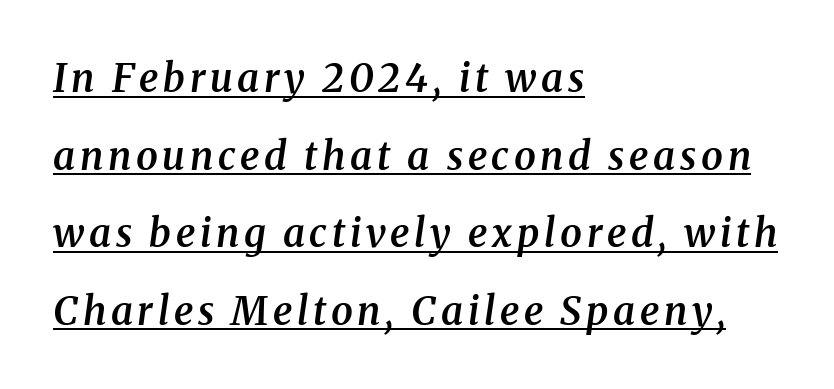
The image shows 39 px semibold serif type, italic (leaning right); set left-aligned, loose line spacing (1.99x), underlined; medium stroke contrast and a medium x-height.
